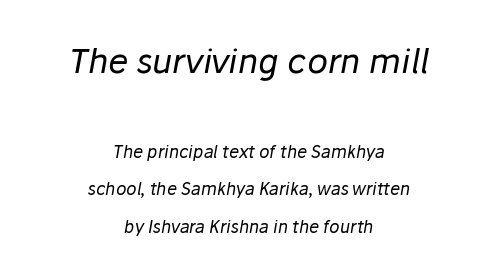
Horizontal bands of white between lines are thick stripes. Do the characters align in a grid? No, the font is proportional. The glyphs look as if they've been sheared to an angle. If you folded the block vertically in half, each line would mirror itself in length.
